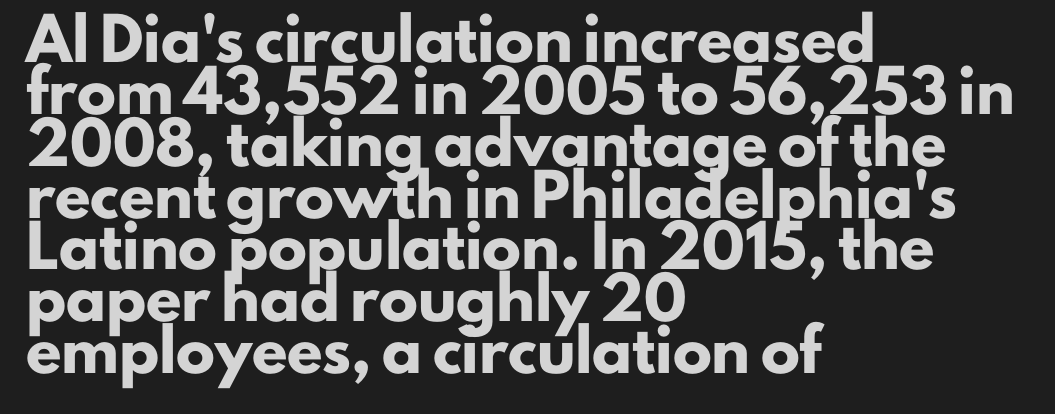
The face used here is a sans, in the tradition of grotesques and geometrics. I'd describe the lettering as bold — thick and assertive. Character widths vary here, with narrow letters taking less room than wide ones. Caption: multi-line text, flush left, ragged right. Successive baselines arrive at the customary interval.
